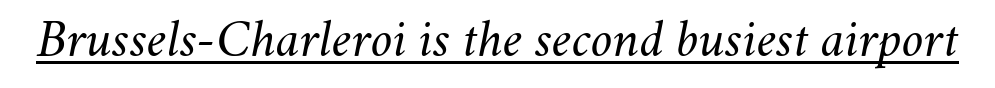
Q: Is the text bold? A: No.
Q: Is the text italic (slanted)? A: Yes, it leans right by about 11 degrees.
Q: Is the text underlined? A: Yes.
Q: Is the spacing between letters normal or unusually wide? A: Normal.
Q: Width (condensed, normal, or wide)? A: Normal.
Q: Stroke contrast? A: Medium.
Q: x-height? A: Small.
Q: Monospaced? A: No.
